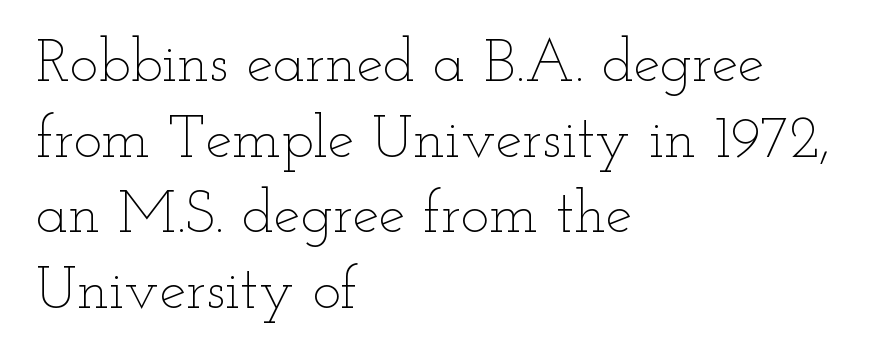
These lines are rendered in a variable-pitch font. Reading down the block, your eye returns to a fixed left position each line. Posture: vertical. The letterforms sit at book weight or below.
